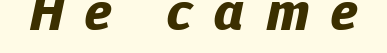
Q: Is the text bold? A: Yes.
Q: Is the text italic (slanted)? A: Yes, it leans right by about 12 degrees.
Q: Is the text underlined? A: No.
Q: Is the spacing between letters normal or unusually wide? A: Unusually wide.
Q: Width (condensed, normal, or wide)? A: Normal.
Q: Stroke contrast? A: Low.
Q: x-height? A: Medium.
Q: Monospaced? A: No.
